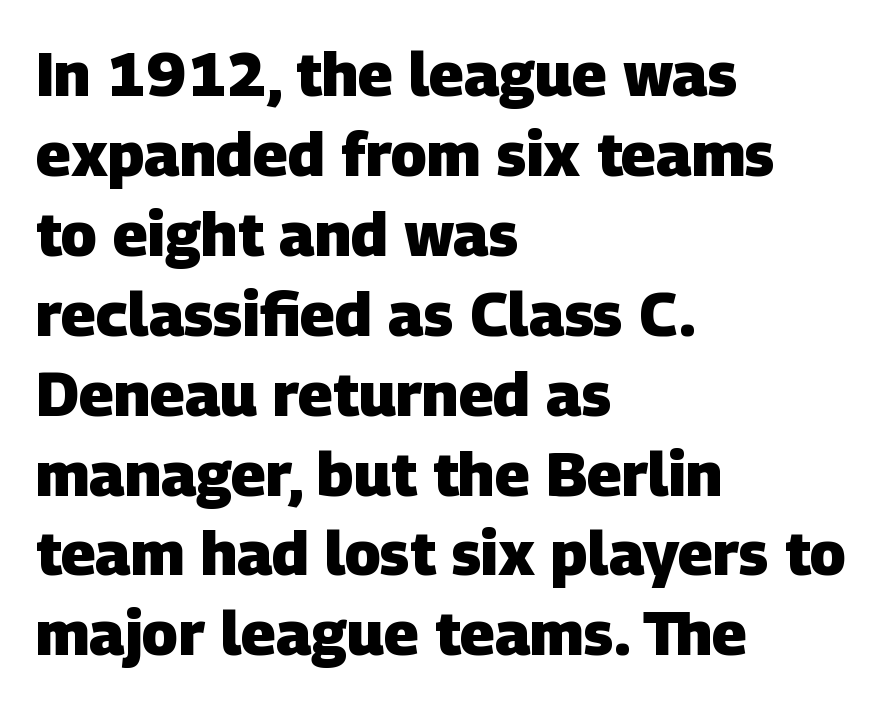
{"serif": "no", "bold": "yes", "weight": "heavy", "width": "normal", "stroke_contrast": "low", "x_height": "large", "monospaced": "no", "underline": "no", "align": "left", "line_spacing": "normal", "line_spacing_ratio": 1.31, "letter_spacing": "normal", "letter_spacing_em": 0.0, "glyph_px": 61}
